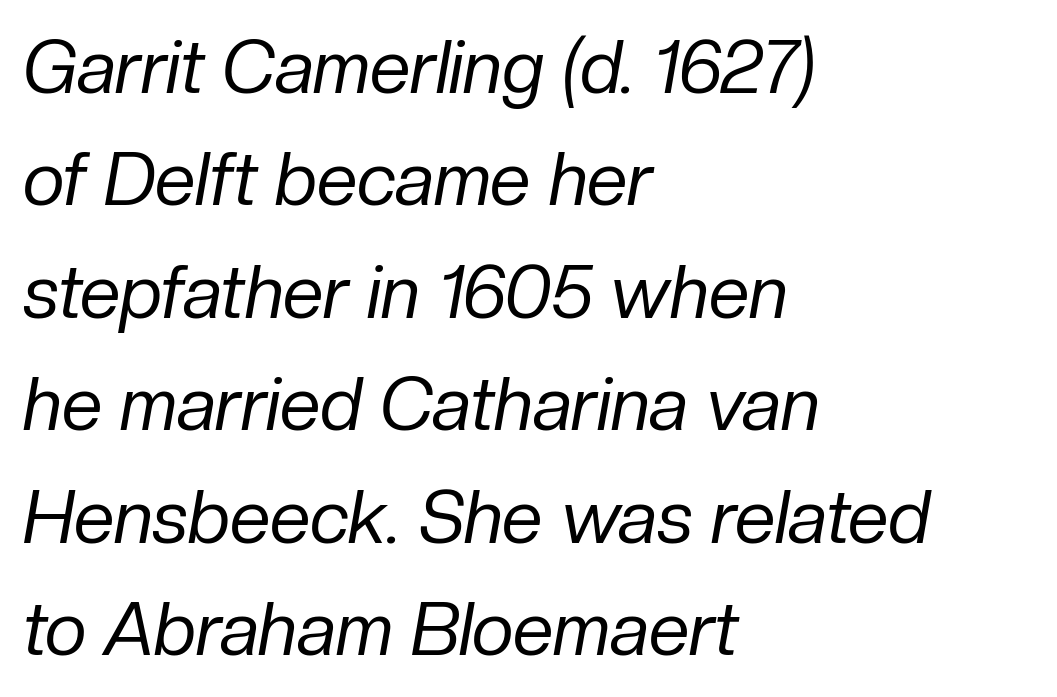
Short note: letters normally spaced. Evenly set lines give the paragraph a standard silhouette. The lettering tilts uniformly, giving the passage an italic look. A typesetter would call this proportional, since set widths differ per character.
